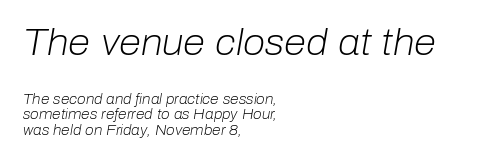
The image shows 36 px light type, italic (leaning right); set left-aligned, tight line spacing (1.09x), normal letter spacing, not underlined; the first (top) block is 2.57x larger; low stroke contrast and a medium x-height.
